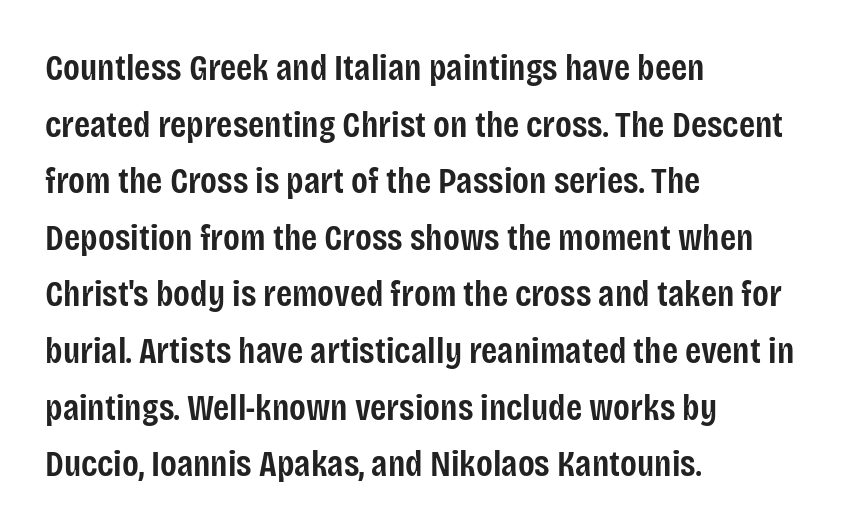
Just letters on the line, the space beneath them empty. If you drew a line through each stem, it would be perfectly vertical. Caption: semibold face, moderately heavy strokes. The passage shown stacks its lines at a standard gap. The rendering keeps characters at their native spacing. Here the designer chose a conventional face with non-uniform glyph widths.
